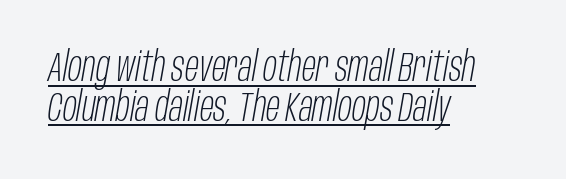
Notice how the passage keeps a crisp vertical edge on the left only. It's the slanting kind of type. Here the designer chose a conventional face with non-uniform glyph widths. The weight would be labelled regular, book, light, or lighter still.
